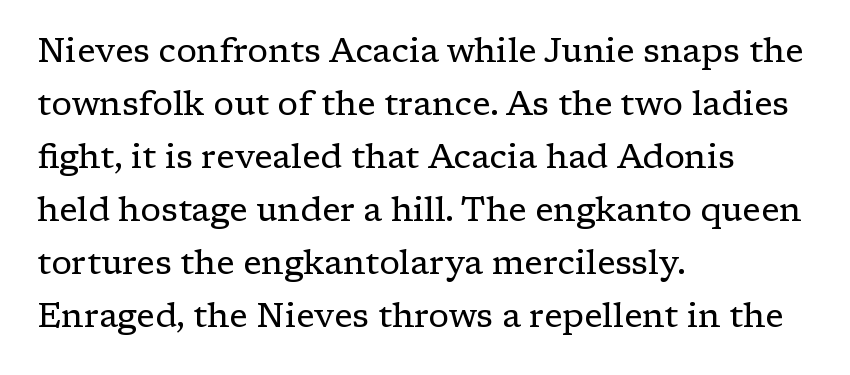
The image shows 34 px regular-weight serif type, upright; set left-aligned, normal line spacing (1.56x), normal letter spacing, not underlined; low stroke contrast and a medium x-height.
